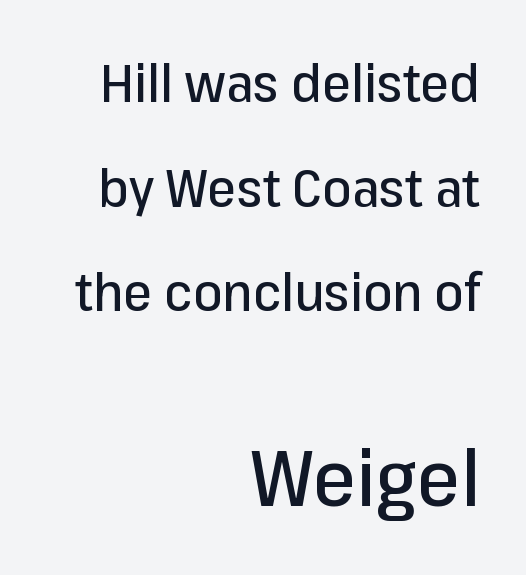
The image shows 78 px sans-serif type, upright; set right-aligned, loose line spacing (2.01x), normal letter spacing, not underlined; the second (bottom) block is 1.5x larger; low stroke contrast and a medium x-height.
